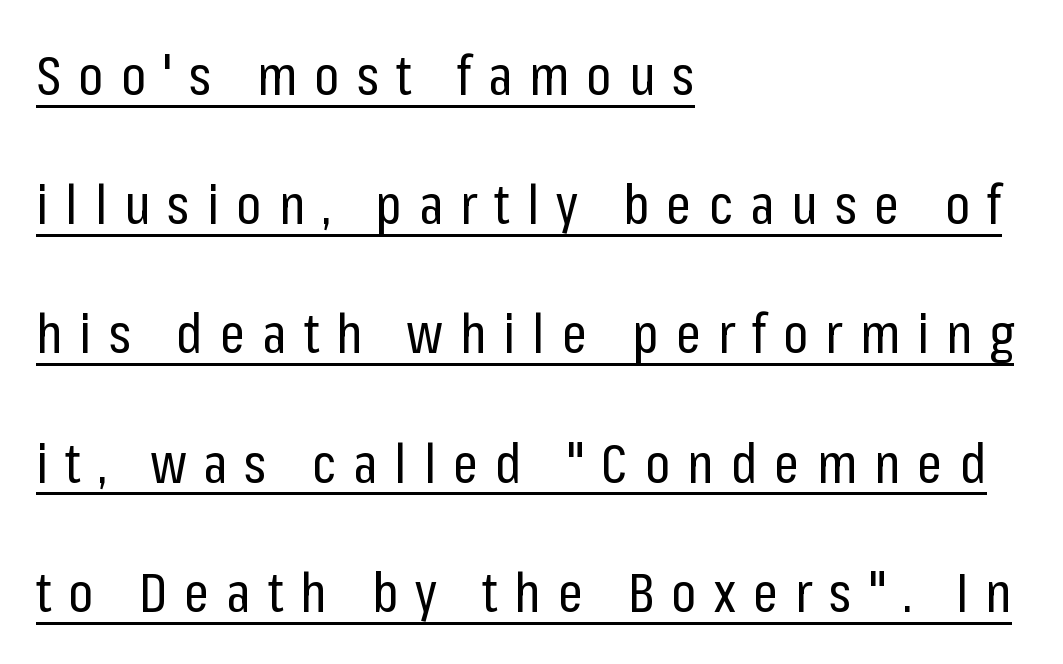
{"serif": "no", "italic": "no", "bold": "no", "weight": "regular", "width": "condensed", "stroke_contrast": "low", "x_height": "medium", "monospaced": "no", "underline": "yes", "align": "left", "line_spacing": "loose", "line_spacing_ratio": 2.35, "letter_spacing": "wide", "letter_spacing_em": 0.31, "glyph_px": 55}
